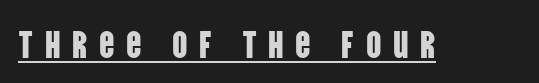
The image shows 38 px condensed sans-serif type, upright; set unusually wide letter spacing (+0.3 em), underlined; low stroke contrast and a large x-height.
